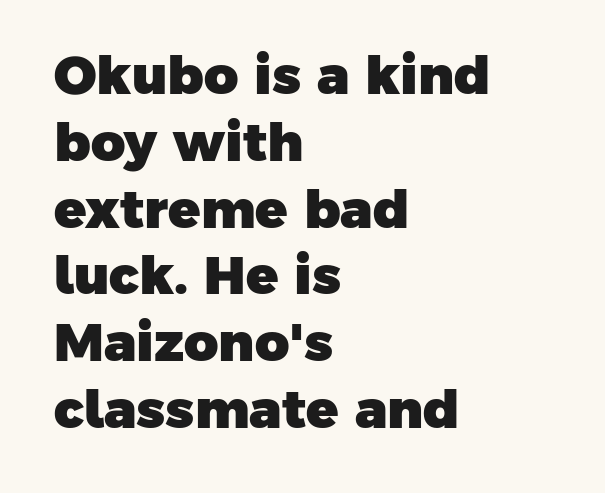
Nothing sits at the stroke ends, so this counts as sans-serif. Here the designer chose a conventional face with non-uniform glyph widths. Caption: bold face, heavy strokes. Here the glyphs are tracked normally, forming tight word shapes.
